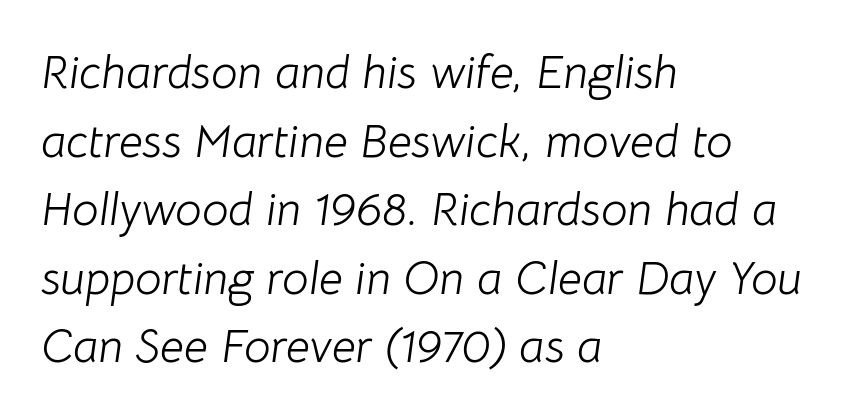
Notice how the passage keeps a crisp vertical edge on the left only. A clean baseline with only descenders dipping below it. The font's italic variant was chosen for this text. In terms of letterspacing, this is plain default setting. Note the varied advance widths — an 'i' is clearly narrower than an 'm'. A light-to-regular cut is what we see here.
